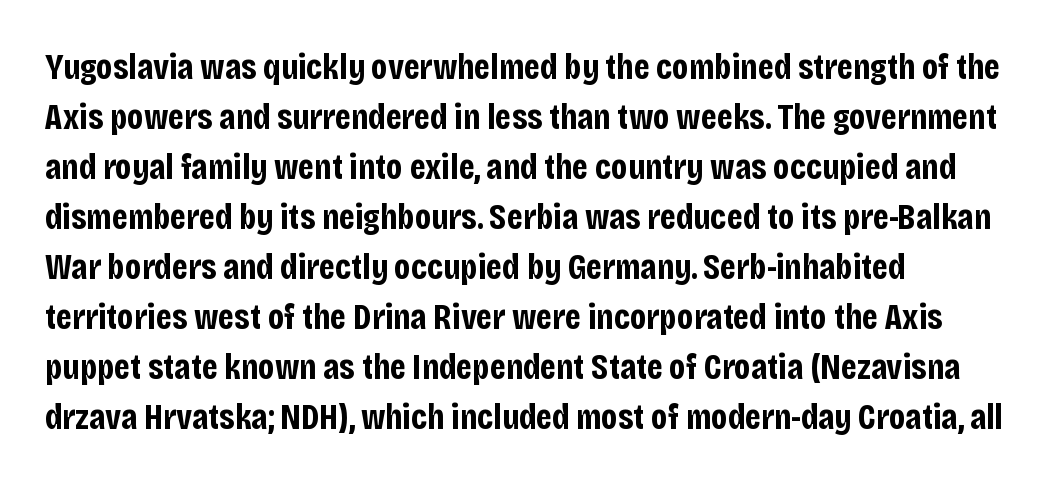
{"serif": "no", "italic": "no", "bold": "yes", "weight": "bold", "width": "condensed", "stroke_contrast": "low", "x_height": "large", "monospaced": "no", "underline": "no", "align": "left", "line_spacing": "normal", "line_spacing_ratio": 1.39, "letter_spacing": "normal", "letter_spacing_em": 0.0, "glyph_px": 36}
